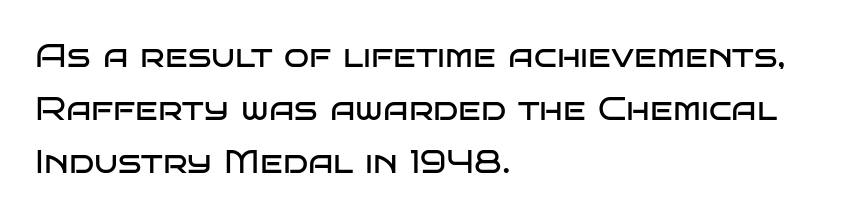
{"serif": "no", "italic": "no", "bold": "no", "weight": "regular", "width": "wide", "stroke_contrast": "low", "x_height": "large", "monospaced": "no", "underline": "no", "align": "left", "line_spacing": "normal", "line_spacing_ratio": 1.6, "letter_spacing": "normal", "letter_spacing_em": 0.0, "glyph_px": 33}
